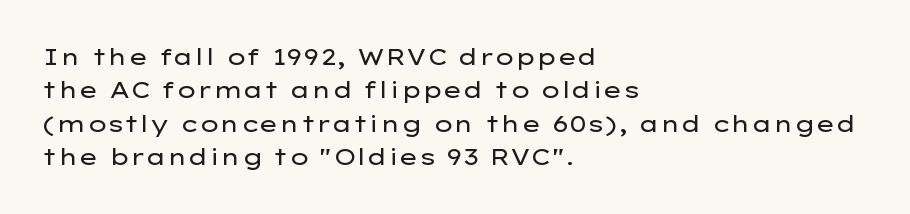
Q: Is the text bold? A: No.
Q: Is the text italic (slanted)? A: No, it is upright.
Q: Is the text underlined? A: No.
Q: How is the paragraph aligned? A: Left-aligned.
Q: Is the spacing between letters normal or unusually wide? A: Normal.
Q: Is the spacing between lines tight, normal or loose? A: Normal.
